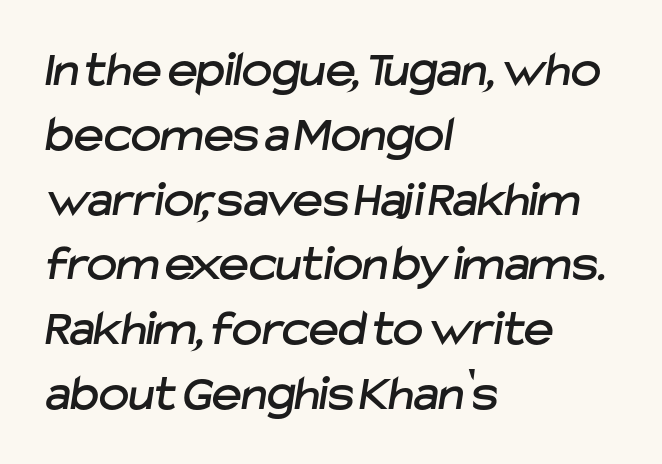
{"serif": "no", "width": "normal", "stroke_contrast": "low", "x_height": "medium", "monospaced": "no", "underline": "no", "align": "left", "line_spacing": "normal", "line_spacing_ratio": 1.27, "letter_spacing": "normal", "letter_spacing_em": 0.0, "glyph_px": 51}
